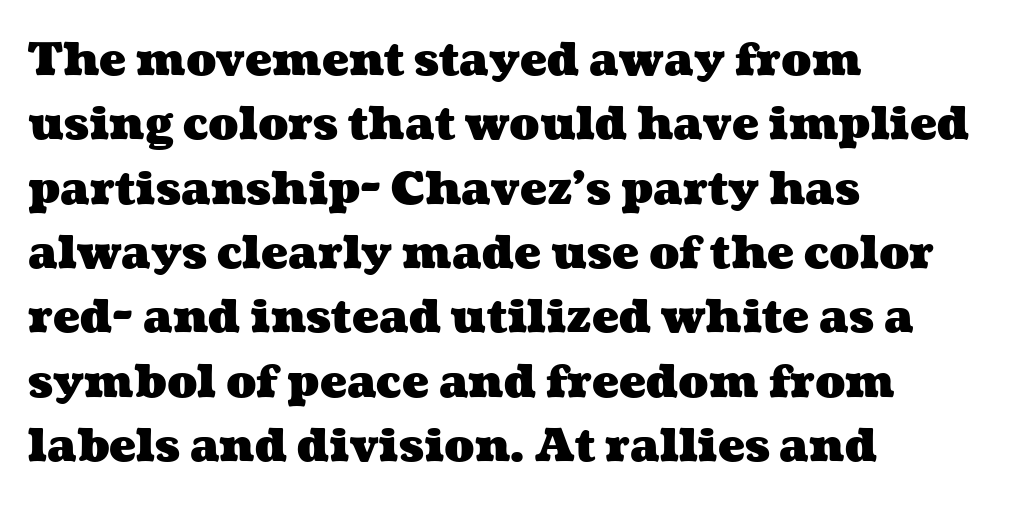
Each letter keeps its own natural width here, so spacing adapts to shape. These lines carry a lot of weight — the face is fully bold. Glyph-to-glyph distance matches everyday printed text. How would I describe the line gaps? Plain and ordinary. Just letters on the line, the space beneath them empty. The rag falls on the right side of this text block.
